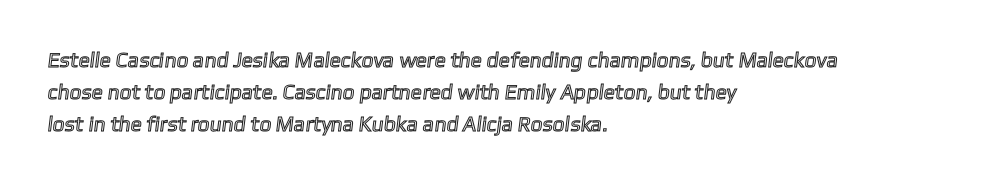
Quick note: interline space is typical. If you drew a ruler down the left edge, every line would touch it. Here the glyphs are tracked normally, forming tight word shapes. Words float on clear page, feet unadorned.
